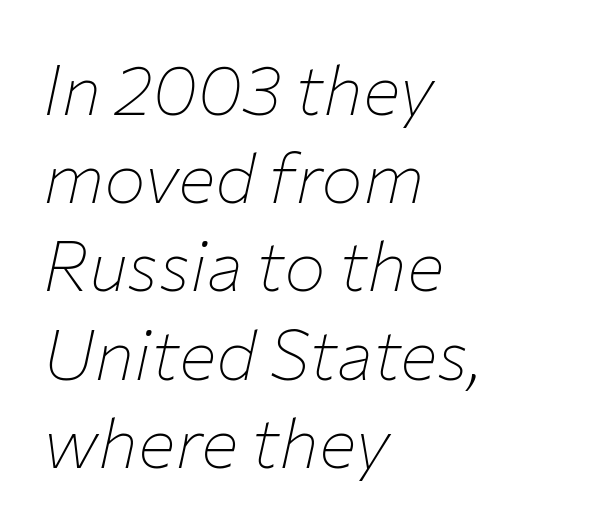
Q: Is the text bold? A: No.
Q: Is the text italic (slanted)? A: Yes, it leans right by about 12 degrees.
Q: Is the text underlined? A: No.
Q: How is the paragraph aligned? A: Left-aligned.
Q: Is the spacing between letters normal or unusually wide? A: Normal.
Q: Is the spacing between lines tight, normal or loose? A: Normal.
Q: Width (condensed, normal, or wide)? A: Normal.
Q: Stroke contrast? A: Low.
Q: x-height? A: Medium.
Q: Monospaced? A: No.
